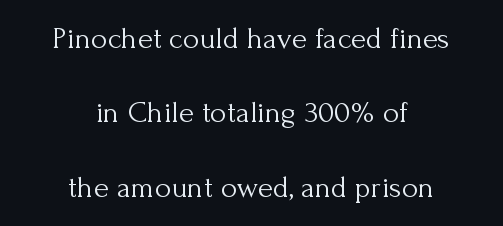
Q: Is the text bold? A: No.
Q: Is the text italic (slanted)? A: No, it is upright.
Q: Is the typeface a serif or a sans-serif typeface? A: Serif.
Q: Is the text underlined? A: No.
Q: How is the paragraph aligned? A: Centered.
Q: Is the spacing between letters normal or unusually wide? A: Normal.
Q: Is the spacing between lines tight, normal or loose? A: Loose.
Q: Width (condensed, normal, or wide)? A: Normal.
Q: Stroke contrast? A: Medium.
Q: x-height? A: Small.
Q: Monospaced? A: No.
